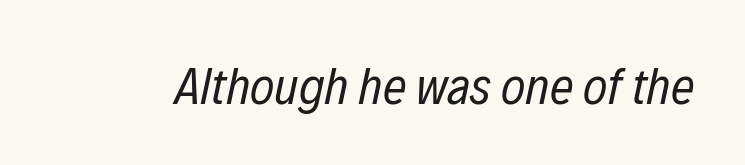
The image shows 52 px regular-weight, condensed type, italic (leaning right); set normal letter spacing, not underlined; low stroke contrast and a medium x-height.
